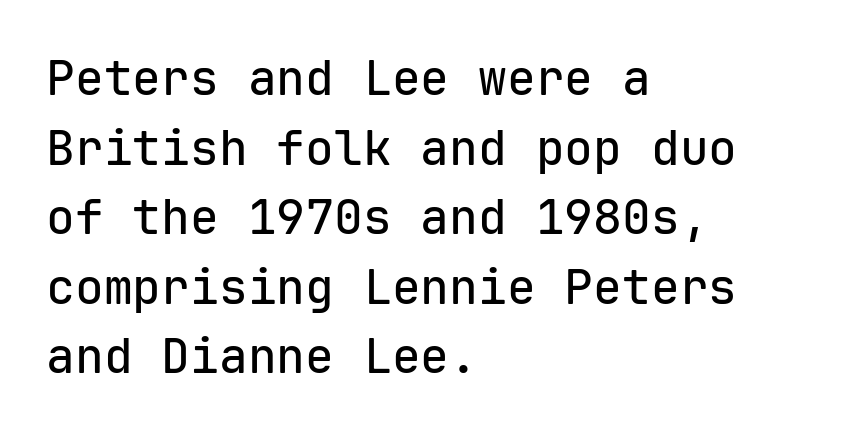
{"serif": "no", "italic": "no", "width": "normal", "stroke_contrast": "low", "x_height": "medium", "monospaced": "yes", "underline": "no", "align": "left", "line_spacing": "normal", "line_spacing_ratio": 1.45, "letter_spacing": "normal", "letter_spacing_em": 0.0, "glyph_px": 48}
